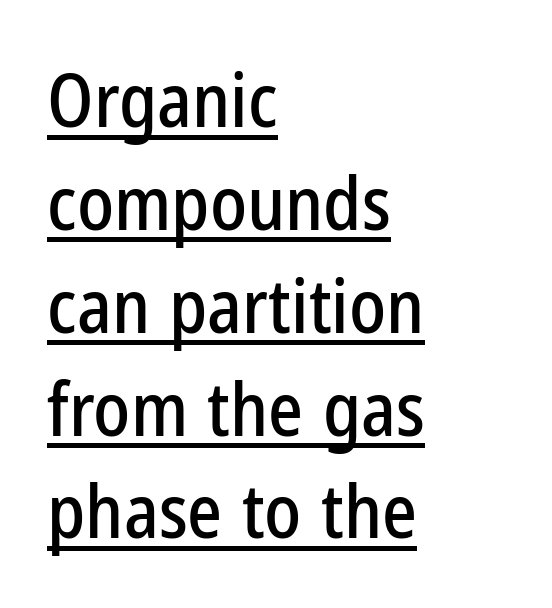
Q: Is the text italic (slanted)? A: No, it is upright.
Q: Is the typeface a serif or a sans-serif typeface? A: Sans-serif.
Q: Is the text underlined? A: Yes.
Q: How is the paragraph aligned? A: Left-aligned.
Q: Is the spacing between letters normal or unusually wide? A: Normal.
Q: Is the spacing between lines tight, normal or loose? A: Normal.
Q: Width (condensed, normal, or wide)? A: Condensed.
Q: Stroke contrast? A: Low.
Q: x-height? A: Medium.
Q: Monospaced? A: No.
